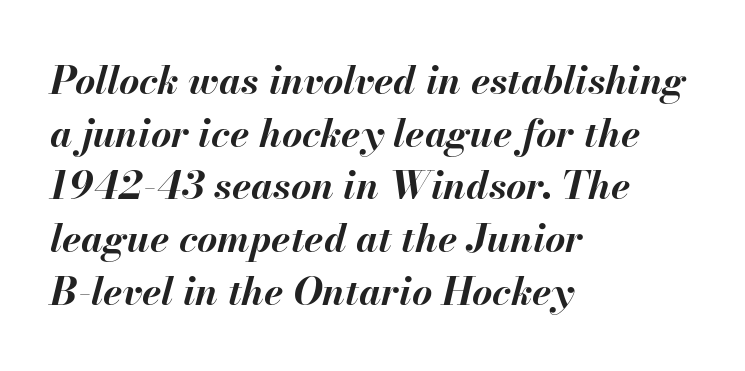
The image shows 39 px bold type, italic (leaning right); set left-aligned, normal line spacing (1.35x), normal letter spacing, not underlined; medium stroke contrast and a small x-height.
